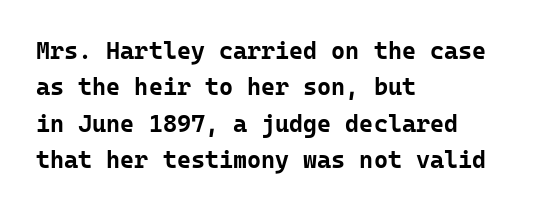
The designer left line spacing at the default. The horizontal fit of the characters is conventional and even. The specimen reads as upright at a glance. The passage shown is not underscored anywhere. The letters are bold, with thick, heavy strokes.
